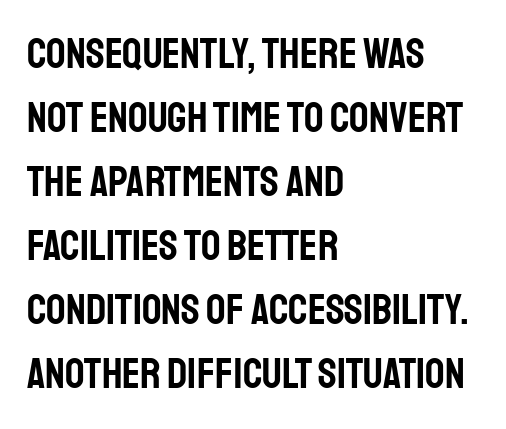
The image shows 43 px condensed sans-serif type, upright; set left-aligned, normal line spacing (1.49x), normal letter spacing, not underlined; low stroke contrast and a large x-height.
